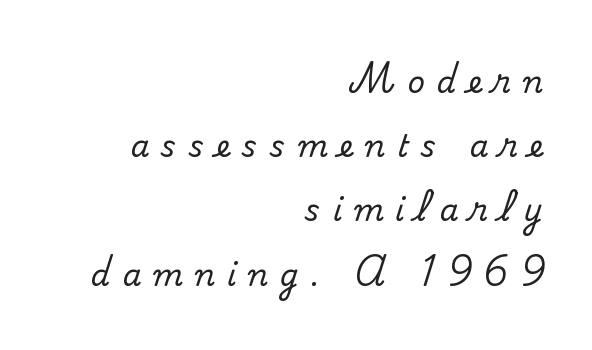
{"width": "normal", "stroke_contrast": "medium", "x_height": "small", "monospaced": "no", "underline": "no", "align": "right", "line_spacing": "loose", "line_spacing_ratio": 2.14, "letter_spacing": "wide", "letter_spacing_em": 0.4, "glyph_px": 30}
